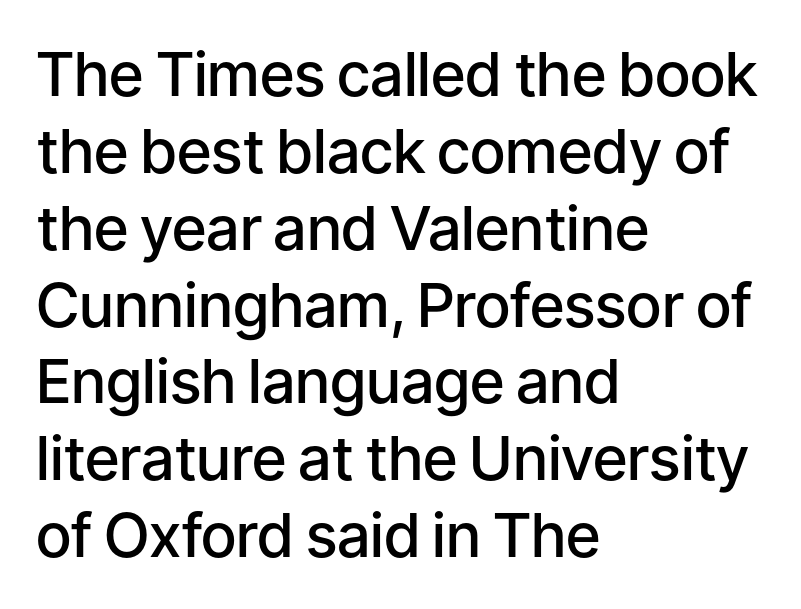
Q: Is the text bold? A: Semi-bold.
Q: Is the text italic (slanted)? A: No, it is upright.
Q: Is the typeface a serif or a sans-serif typeface? A: Sans-serif.
Q: Is the text underlined? A: No.
Q: How is the paragraph aligned? A: Left-aligned.
Q: Is the spacing between letters normal or unusually wide? A: Normal.
Q: Is the spacing between lines tight, normal or loose? A: Normal.
Q: Width (condensed, normal, or wide)? A: Normal.
Q: Stroke contrast? A: Low.
Q: x-height? A: Medium.
Q: Monospaced? A: No.
